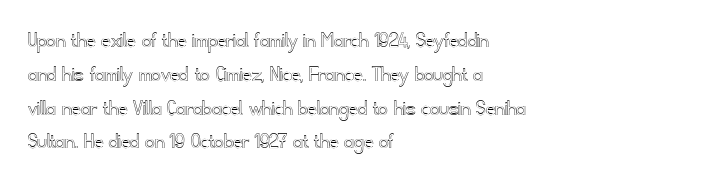
Left-aligned paragraph, ragged on the right. Compared with typical body copy, the letter spacing here is the same. A roman cut, with each character standing at attention. Baseline-to-baseline distance is the conventional proportion of letter height. The string is rendered with underlining switched off.
